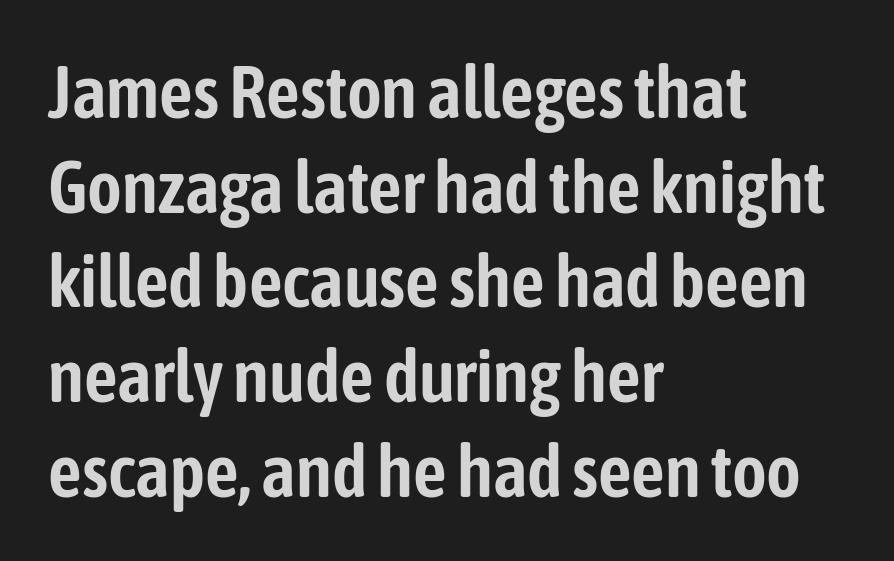
Q: Is the text italic (slanted)? A: No, it is upright.
Q: Is the typeface a serif or a sans-serif typeface? A: Sans-serif.
Q: Is the text underlined? A: No.
Q: How is the paragraph aligned? A: Left-aligned.
Q: Is the spacing between letters normal or unusually wide? A: Normal.
Q: Is the spacing between lines tight, normal or loose? A: Normal.
Q: Width (condensed, normal, or wide)? A: Condensed.
Q: Stroke contrast? A: Low.
Q: x-height? A: Medium.
Q: Monospaced? A: No.
